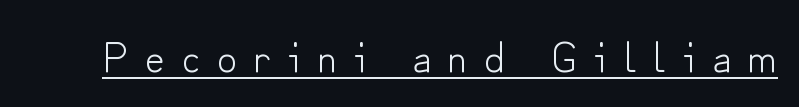
The image shows 43 px light sans-serif type, upright; set unusually wide letter spacing (+0.4 em), underlined; low stroke contrast and a small x-height.
